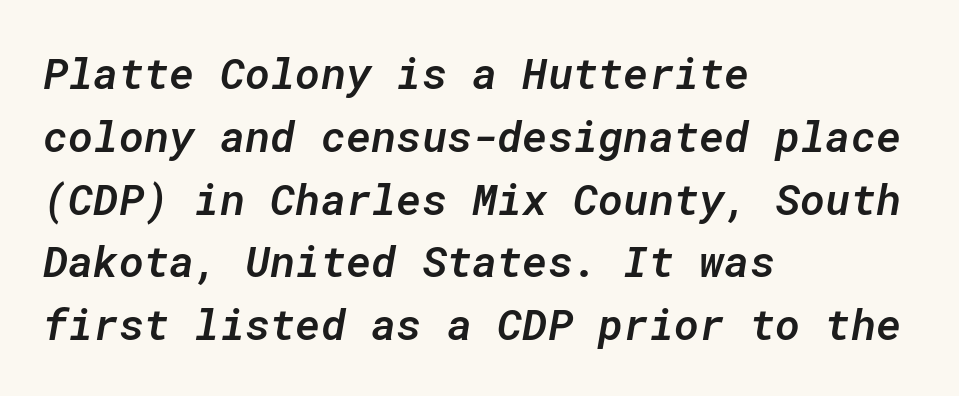
Q: Is the text bold? A: Semi-bold.
Q: Is the text italic (slanted)? A: Yes, it leans right by about 10 degrees.
Q: Is the text underlined? A: No.
Q: How is the paragraph aligned? A: Left-aligned.
Q: Is the spacing between letters normal or unusually wide? A: Normal.
Q: Is the spacing between lines tight, normal or loose? A: Normal.
Q: Width (condensed, normal, or wide)? A: Normal.
Q: Stroke contrast? A: Low.
Q: x-height? A: Medium.
Q: Monospaced? A: Yes.
